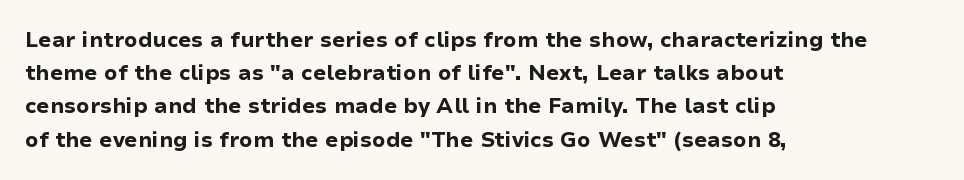
The font is running at its bold setting. Letters rest on an invisible, unmarked baseline. Students, note that the glyphs here touch the page at normal intervals. The rendering anchors every line to the left-hand side.
